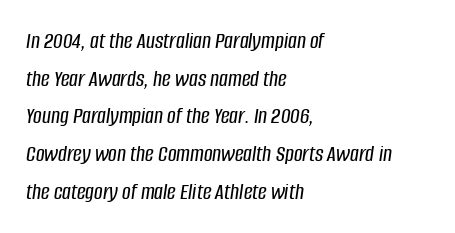
The image shows 24 px text type, italic (leaning right); set left-aligned, normal line spacing (1.57x), normal letter spacing, not underlined.
